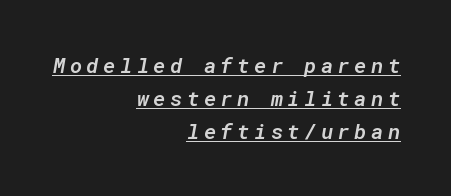
Q: Is the text bold? A: Semi-bold.
Q: Is the text italic (slanted)? A: Yes, it leans right by about 10 degrees.
Q: Is the text underlined? A: Yes.
Q: How is the paragraph aligned? A: Right-aligned.
Q: Is the spacing between letters normal or unusually wide? A: Unusually wide.
Q: Is the spacing between lines tight, normal or loose? A: Normal.
